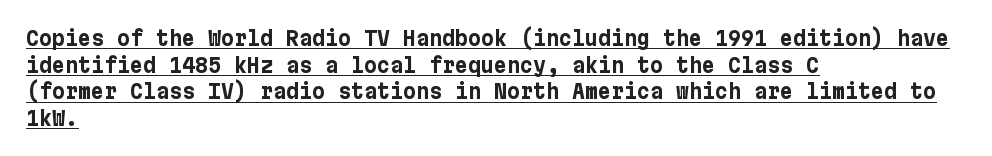
Q: Is the text bold? A: Yes.
Q: Is the text italic (slanted)? A: No, it is upright.
Q: Is the text underlined? A: Yes.
Q: How is the paragraph aligned? A: Left-aligned.
Q: Is the spacing between letters normal or unusually wide? A: Normal.
Q: Is the spacing between lines tight, normal or loose? A: Normal.
